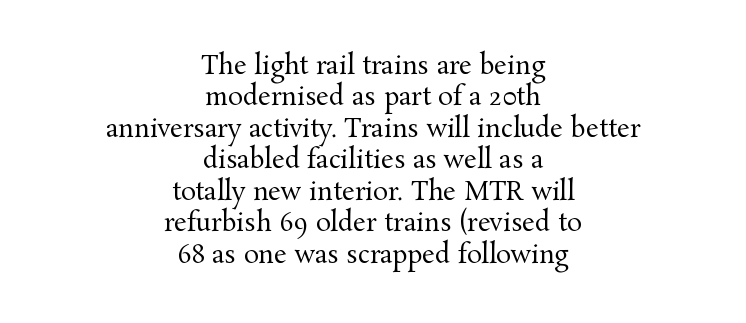
Q: Is the text bold? A: No.
Q: Is the text italic (slanted)? A: No, it is upright.
Q: Is the text underlined? A: No.
Q: How is the paragraph aligned? A: Centered.
Q: Is the spacing between letters normal or unusually wide? A: Normal.
Q: Is the spacing between lines tight, normal or loose? A: Normal.
